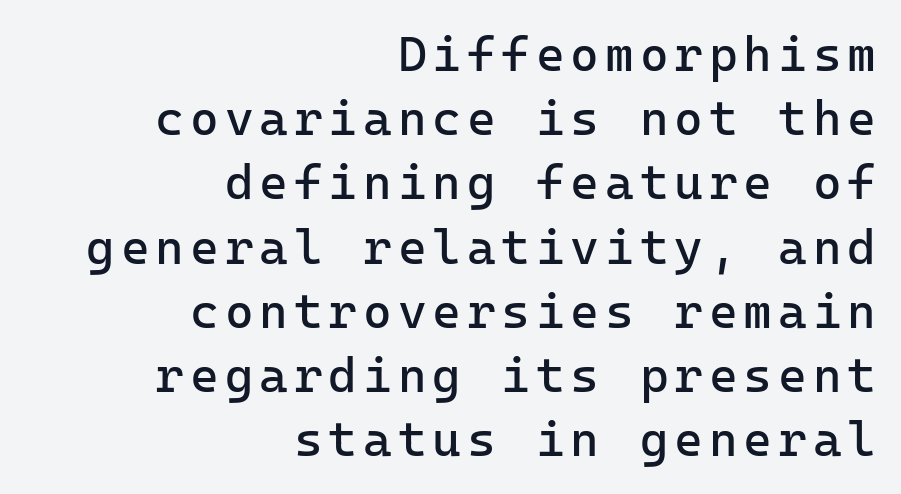
The image shows 49 px regular-weight sans-serif type, upright, monospaced; set right-aligned, normal line spacing (1.31x), not underlined; low stroke contrast and a medium x-height.
